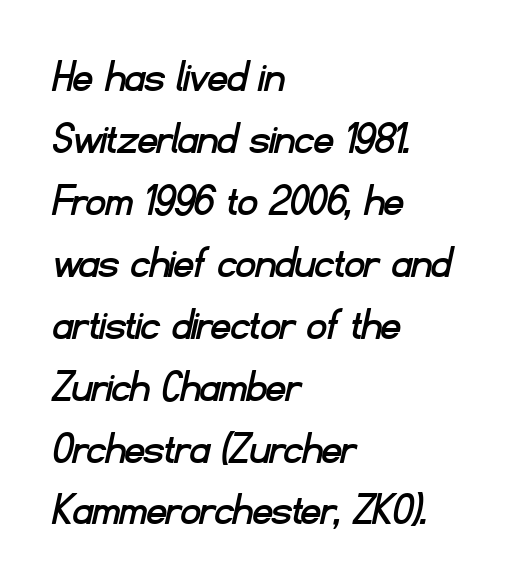
Q: Is the typeface a serif or a sans-serif typeface? A: Sans-serif.
Q: Is the text underlined? A: No.
Q: How is the paragraph aligned? A: Left-aligned.
Q: Is the spacing between letters normal or unusually wide? A: Normal.
Q: Is the spacing between lines tight, normal or loose? A: Normal.
Q: Width (condensed, normal, or wide)? A: Normal.
Q: Stroke contrast? A: Low.
Q: x-height? A: Small.
Q: Monospaced? A: No.
